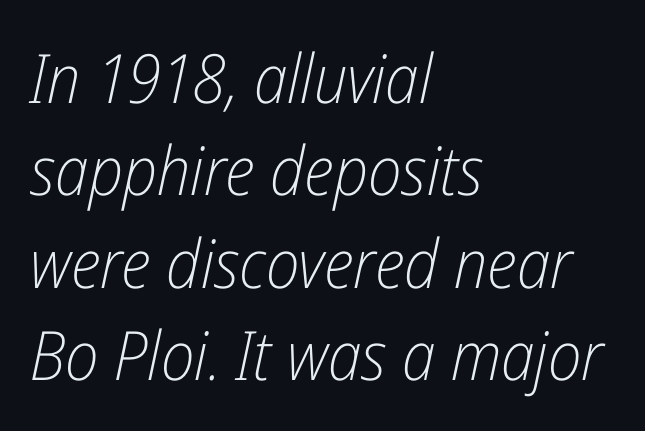
Is the block centered? No — it sits flush against the left margin. A typesetter would call this leading conventional body-copy spacing. No heavy texture on the line: the type isn't bold. The passage shown leans; its letterforms are oblique.
